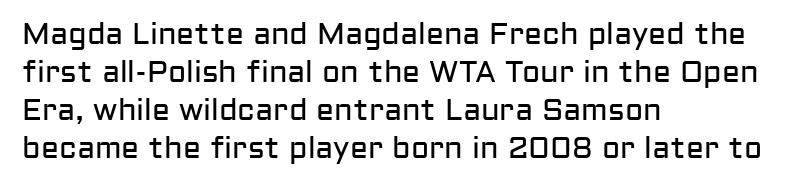
Stems and bowls with no extra thickness — not bold. You could call the tracking neutral — neither tight nor loose. Is this a fixed-width face? No — the glyphs have proportional, varying widths. The font family rendered here belongs to the sans-serif group.
